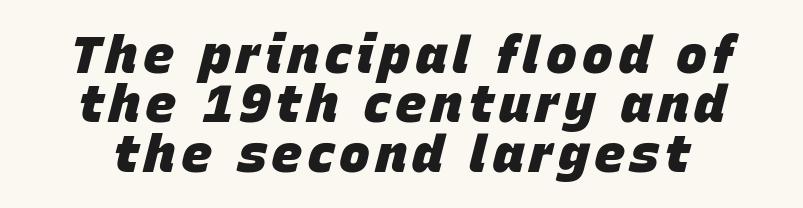
{"italic": "yes", "lean": "right", "slant_degrees": 15, "bold": "yes", "weight": "heavy", "width": "normal", "stroke_contrast": "low", "x_height": "large", "monospaced": "no", "underline": "no", "line_spacing": "tight", "line_spacing_ratio": 0.95, "glyph_px": 52}
